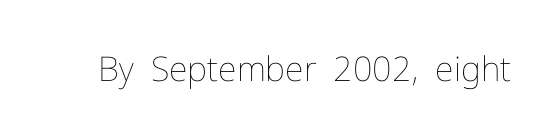
Q: Is the text bold? A: No.
Q: Is the text italic (slanted)? A: No, it is upright.
Q: Is the text underlined? A: No.
Q: Is the spacing between letters normal or unusually wide? A: Normal.
Q: Width (condensed, normal, or wide)? A: Normal.
Q: Stroke contrast? A: Low.
Q: x-height? A: Medium.
Q: Monospaced? A: No.
